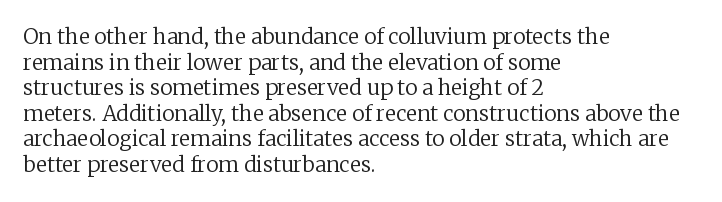
The image shows 21 px text type, upright; set left-aligned, line spacing 1.22x, normal letter spacing, not underlined.
